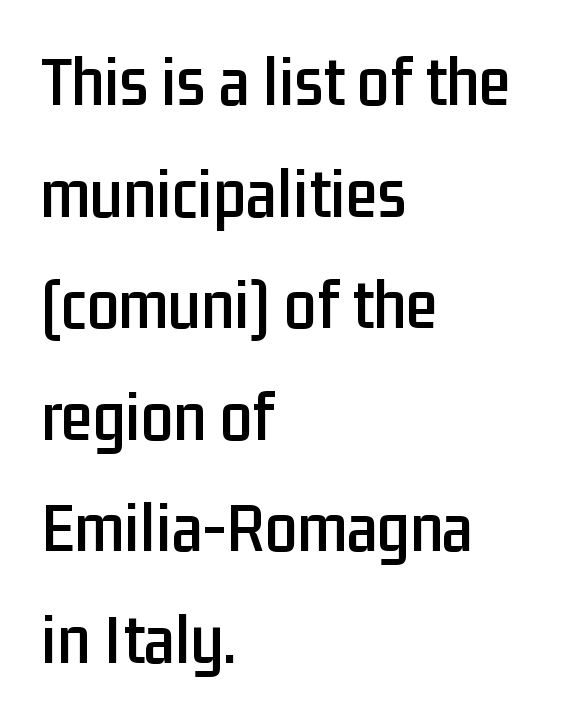
Do the characters align in a grid? No, the font is proportional. Leftover space on each line is placed entirely after the last word. Evenly set lines give the paragraph a standard silhouette. Any mark beneath the type? The region is blank. Rendered with straight, roman letterforms.
